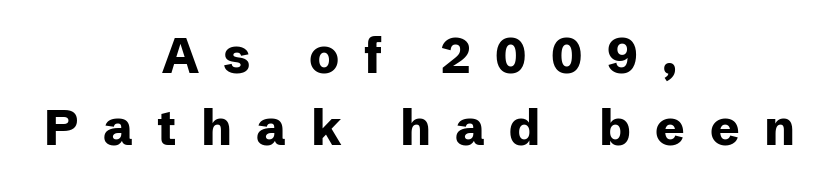
The image shows 49 px heavy sans-serif type, upright; set centered, normal line spacing (1.47x), unusually wide letter spacing (+0.5 em), not underlined; low stroke contrast and a medium x-height.
